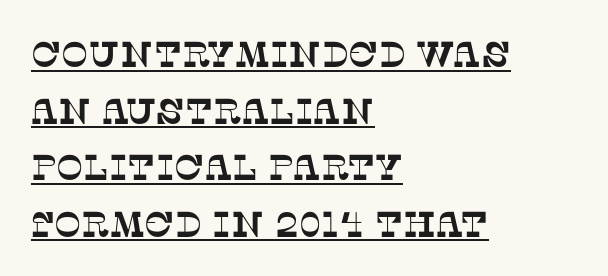
The image shows 36 px serif type; set left-aligned, normal line spacing (1.57x), normal letter spacing, underlined; low stroke contrast and a large x-height.
